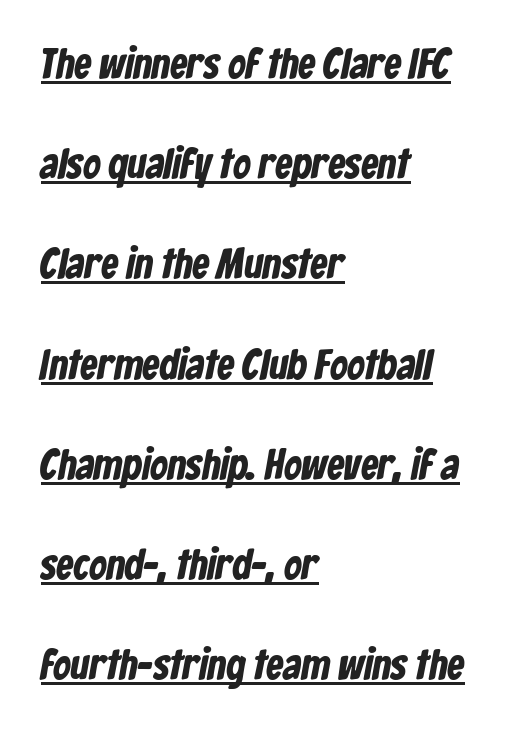
The image shows 43 px bold, condensed sans-serif type; set left-aligned, loose line spacing (2.33x), normal letter spacing, underlined; low stroke contrast and a medium x-height.
